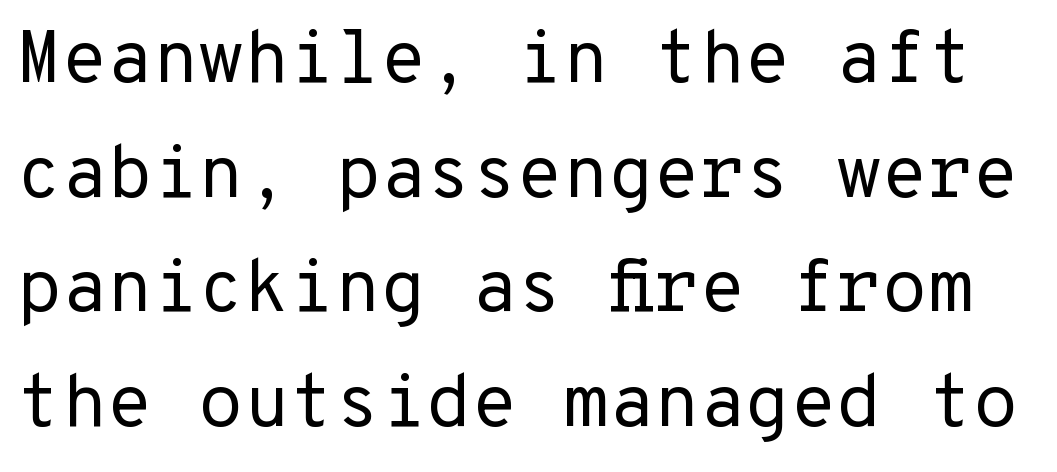
{"serif": "no", "italic": "no", "bold": "no", "weight": "regular", "width": "normal", "stroke_contrast": "low", "x_height": "medium", "underline": "no", "line_spacing": "normal", "line_spacing_ratio": 1.55, "letter_spacing": "normal", "letter_spacing_em": 0.0, "glyph_px": 74}
